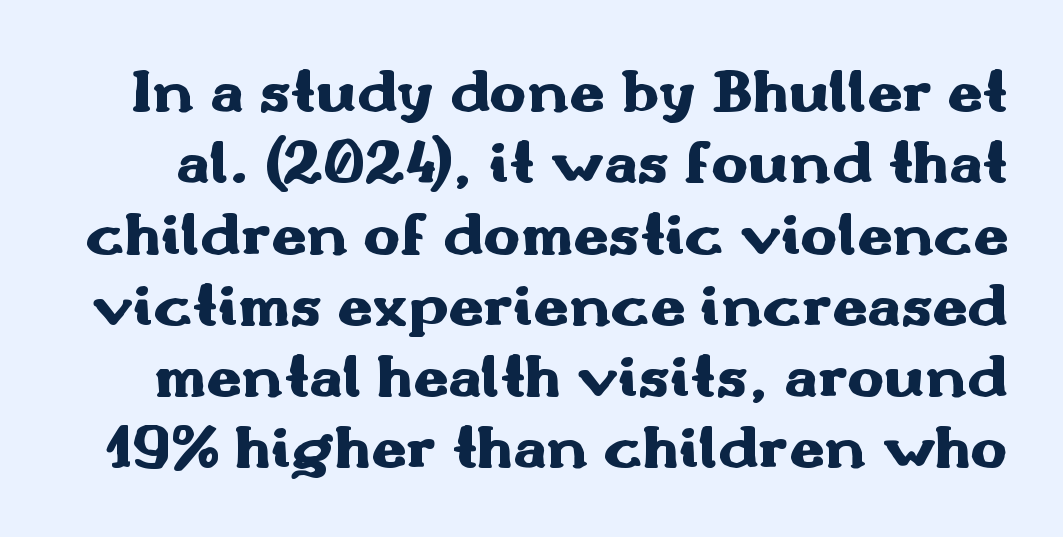
The image shows 62 px heavy, wide sans-serif type, upright; set tight line spacing (1.15x), normal letter spacing, not underlined; medium stroke contrast and a small x-height.
